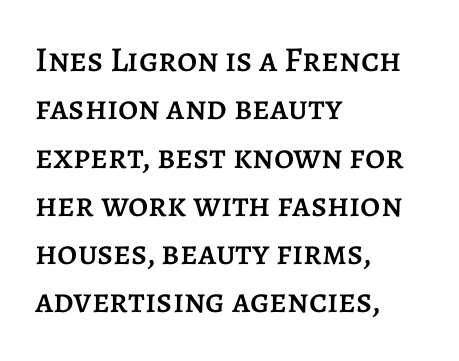
{"italic": "no", "width": "normal", "stroke_contrast": "low", "x_height": "large", "monospaced": "no", "underline": "no", "align": "left", "line_spacing": "normal", "line_spacing_ratio": 1.38, "letter_spacing": "normal", "letter_spacing_em": 0.0, "glyph_px": 35}
